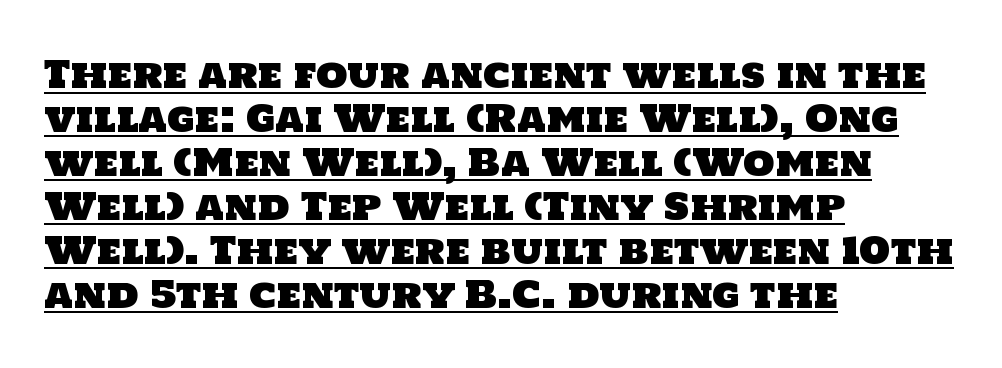
The image shows 36 px sans-serif type; set left-aligned, line spacing 1.22x, normal letter spacing, underlined; low stroke contrast and a large x-height.
